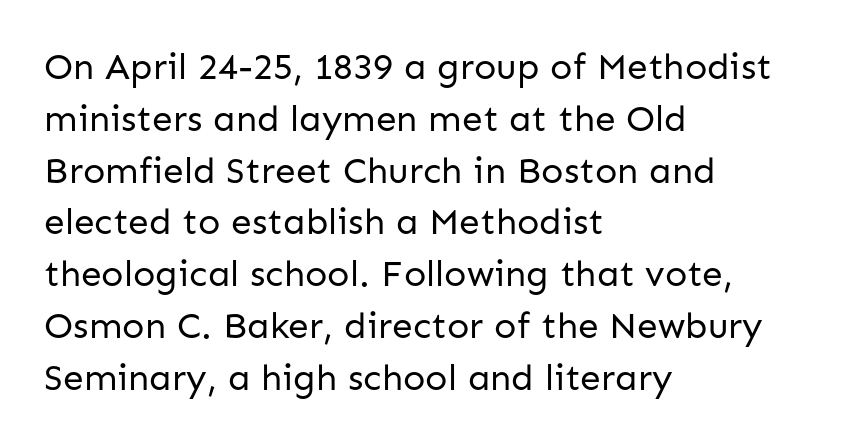
These lines keep a tight, regular rhythm from letter to letter. No feet cap the strokes, marking this as sans-serif type. The passage shown is typed in a proportional face where columns would drift. Weight class: somewhere from thin through regular. The rendering anchors every line to the left-hand side. Nobody drew a line under any word here.
